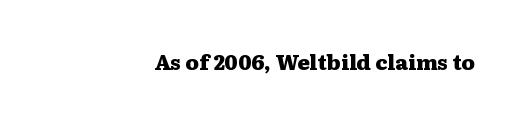
{"italic": "no", "bold": "yes", "underline": "no", "align": "right", "letter_spacing": "normal", "letter_spacing_em": 0.0, "glyph_px": 21}
